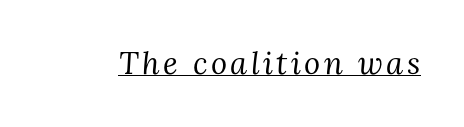
Q: Is the text bold? A: No.
Q: Is the text italic (slanted)? A: Yes, it leans right by about 3 degrees.
Q: Is the typeface a serif or a sans-serif typeface? A: Serif.
Q: Is the text underlined? A: Yes.
Q: Width (condensed, normal, or wide)? A: Normal.
Q: Stroke contrast? A: Medium.
Q: x-height? A: Medium.
Q: Monospaced? A: No.
